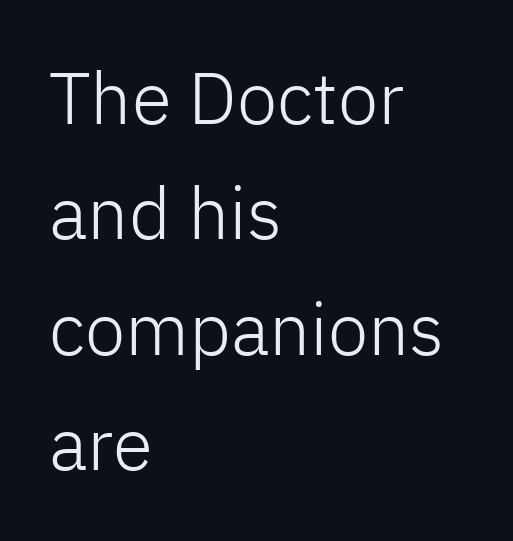
The image shows 73 px light sans-serif type, upright; set left-aligned, normal line spacing (1.58x), normal letter spacing, not underlined; low stroke contrast and a medium x-height.
